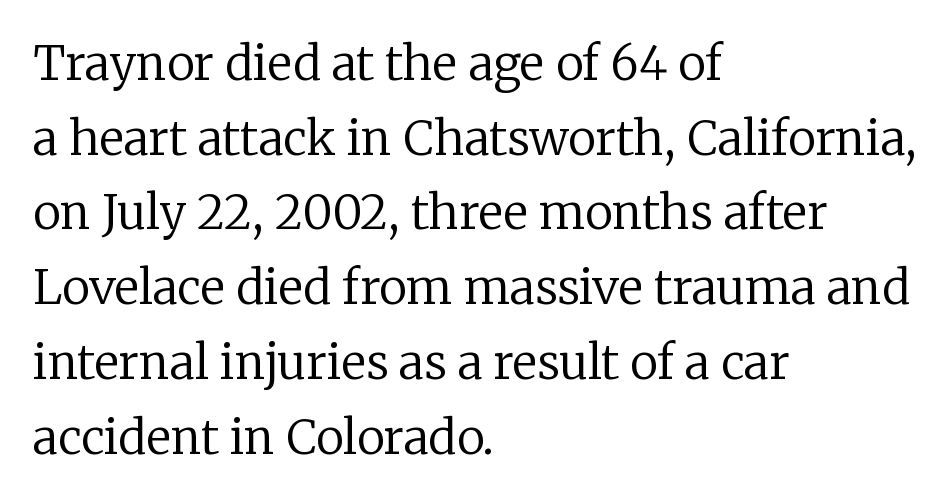
Q: Is the text bold? A: No.
Q: Is the text italic (slanted)? A: No, it is upright.
Q: Is the typeface a serif or a sans-serif typeface? A: Serif.
Q: Is the text underlined? A: No.
Q: How is the paragraph aligned? A: Left-aligned.
Q: Is the spacing between letters normal or unusually wide? A: Normal.
Q: Is the spacing between lines tight, normal or loose? A: Normal.
Q: Width (condensed, normal, or wide)? A: Normal.
Q: Stroke contrast? A: Low.
Q: x-height? A: Medium.
Q: Monospaced? A: No.
